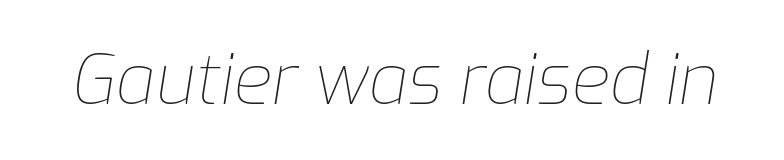
Q: Is the text bold? A: No.
Q: Is the text italic (slanted)? A: Yes, it leans right by about 9 degrees.
Q: Is the text underlined? A: No.
Q: Is the spacing between letters normal or unusually wide? A: Normal.
Q: Width (condensed, normal, or wide)? A: Normal.
Q: Stroke contrast? A: Low.
Q: x-height? A: Medium.
Q: Monospaced? A: No.
